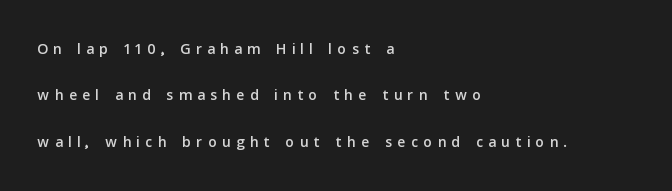
In CSS terms this would be text-align: left. What stands out about the letter spacing? Its width — letters are far apart. Decoration check: the copy has no underline. This sample uses an upright cut, with every glyph sitting square on the baseline. This block would shrink considerably if given ordinary leading; it's expanded now.
